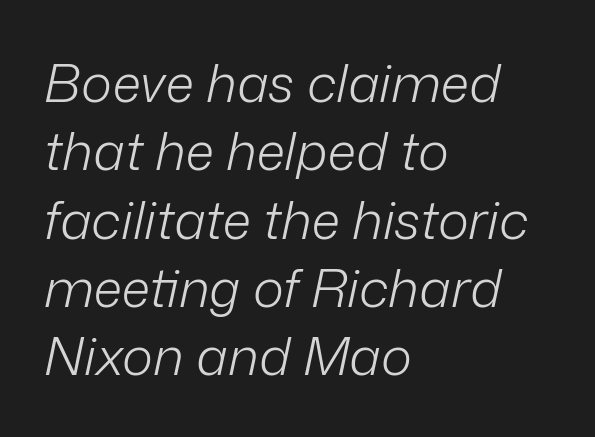
Q: Is the text bold? A: No.
Q: Is the text italic (slanted)? A: Yes, it leans right by about 12 degrees.
Q: Is the text underlined? A: No.
Q: How is the paragraph aligned? A: Left-aligned.
Q: Is the spacing between letters normal or unusually wide? A: Normal.
Q: Is the spacing between lines tight, normal or loose? A: Normal.
Q: Width (condensed, normal, or wide)? A: Normal.
Q: Stroke contrast? A: Low.
Q: x-height? A: Medium.
Q: Monospaced? A: No.
